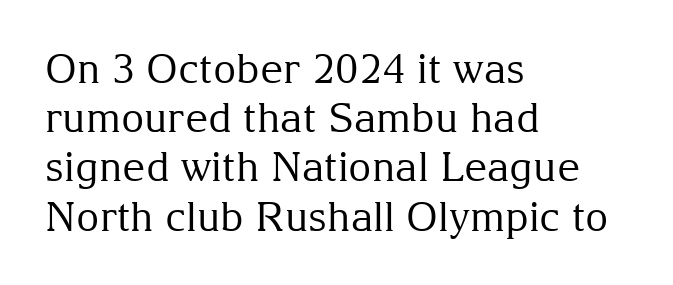
The image shows 40 px regular-weight serif type, upright; set left-aligned, line spacing 1.23x, normal letter spacing, not underlined; medium stroke contrast and a medium x-height.
